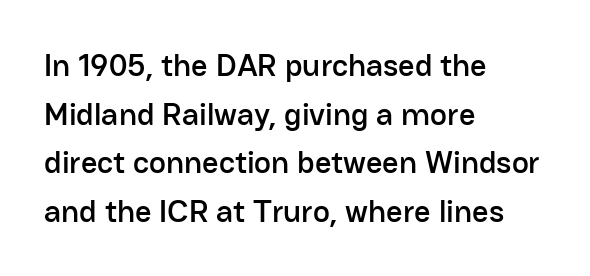
The image shows 32 px sans-serif type, upright; set left-aligned, normal line spacing (1.52x), normal letter spacing, not underlined; low stroke contrast and a medium x-height.
